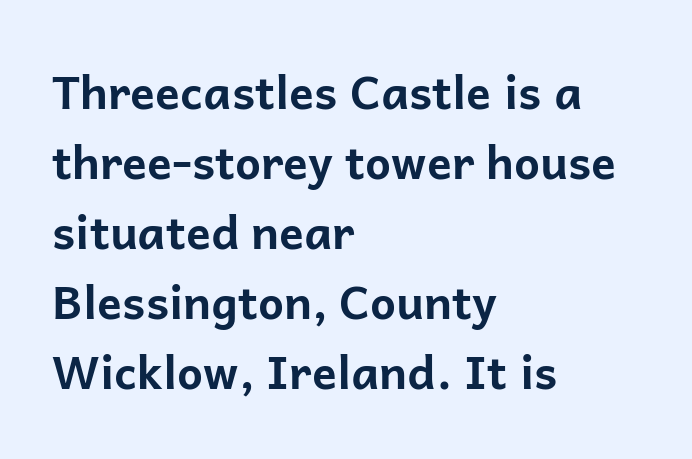
{"serif": "no", "italic": "no", "bold": "yes", "weight": "bold", "width": "normal", "stroke_contrast": "low", "x_height": "medium", "monospaced": "no", "underline": "no", "align": "left", "line_spacing": "normal", "line_spacing_ratio": 1.52, "letter_spacing": "normal", "letter_spacing_em": 0.0, "glyph_px": 46}
